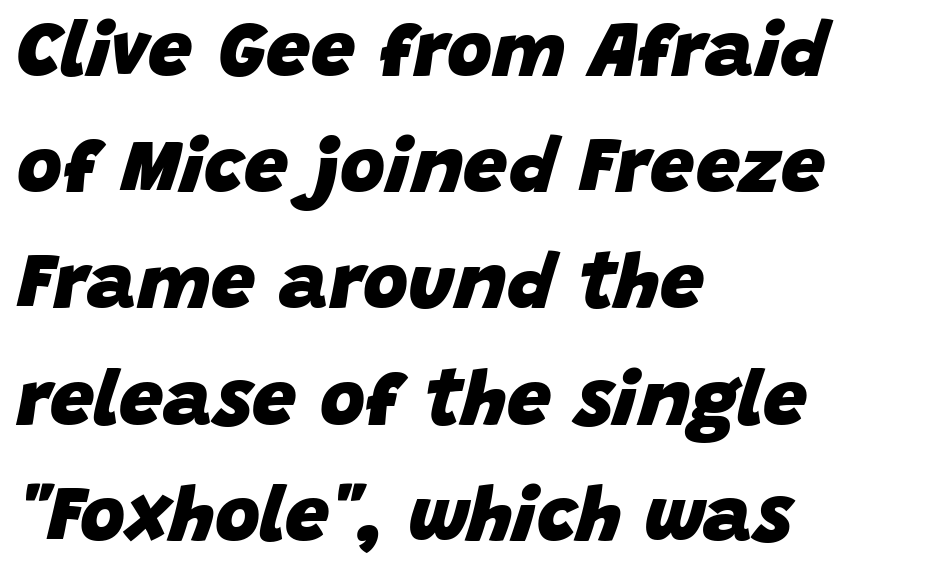
The image shows 78 px heavy type, italic (leaning right); set left-aligned, normal line spacing (1.49x), normal letter spacing, not underlined; low stroke contrast and a large x-height.
